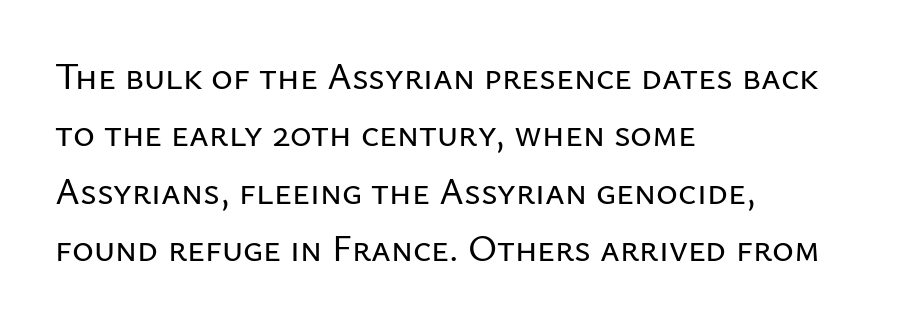
Check where the strokes stop: nothing finishes them off — pure sans. Whoever set this chose a conventional vertical rhythm. Ordinary non-slanted type is in use. Underlining? Definitely not there. Line starts are locked; line ends wander. These lines are rendered in a variable-pitch font.
